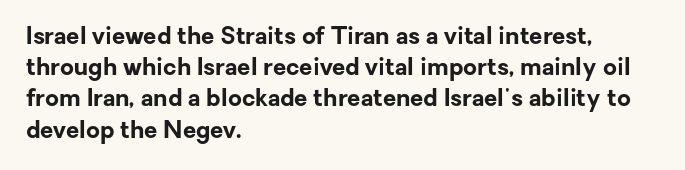
Q: Is the text bold? A: Yes.
Q: Is the text italic (slanted)? A: No, it is upright.
Q: Is the text underlined? A: No.
Q: How is the paragraph aligned? A: Left-aligned.
Q: Is the spacing between letters normal or unusually wide? A: Normal.
Q: Is the spacing between lines tight, normal or loose? A: Normal.
